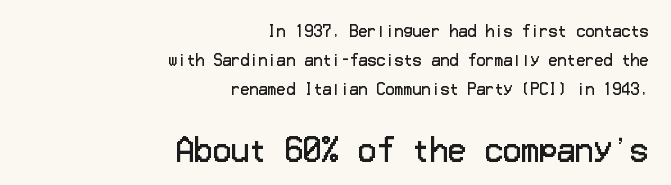
{"serif": "no", "italic": "no", "bold": "no", "weight": "regular", "width": "normal", "stroke_contrast": "low", "x_height": "medium", "underline": "no", "align": "right", "line_spacing": "loose", "line_spacing_ratio": 1.92, "letter_spacing": "normal", "letter_spacing_em": 0.0, "larger_block": "second", "size_ratio": 2.0, "glyph_px": 30}
